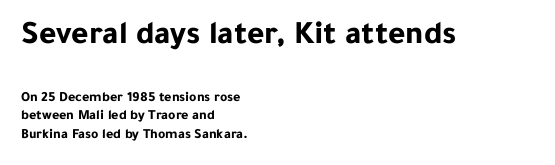
The image shows 33 px bold sans-serif type, upright; set left-aligned, normal line spacing (1.34x), normal letter spacing, not underlined; the first (top) block is 2.36x larger; low stroke contrast and a medium x-height.
